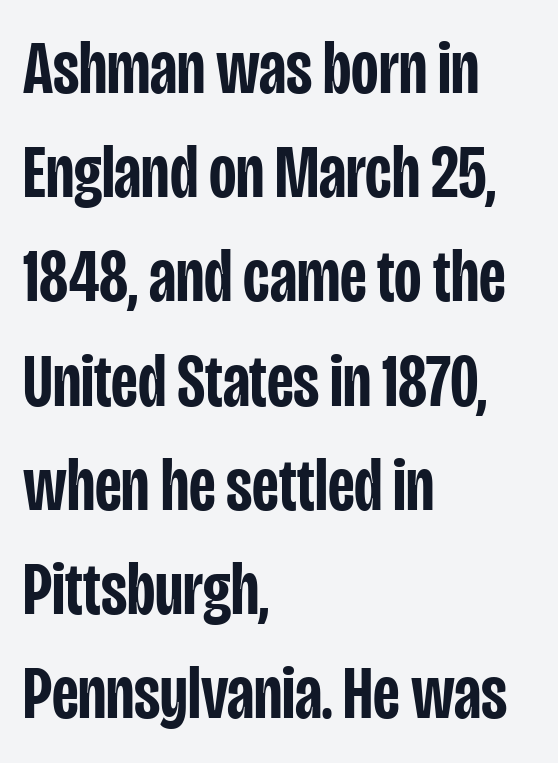
Q: Is the text bold? A: Semi-bold.
Q: Is the text italic (slanted)? A: No, it is upright.
Q: Is the typeface a serif or a sans-serif typeface? A: Sans-serif.
Q: Is the text underlined? A: No.
Q: How is the paragraph aligned? A: Left-aligned.
Q: Is the spacing between letters normal or unusually wide? A: Normal.
Q: Is the spacing between lines tight, normal or loose? A: Normal.
Q: Width (condensed, normal, or wide)? A: Condensed.
Q: Stroke contrast? A: Low.
Q: x-height? A: Large.
Q: Monospaced? A: No.
